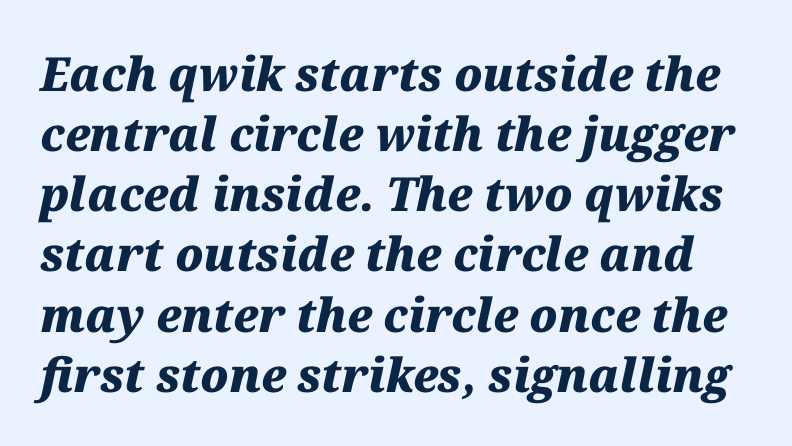
The image shows 47 px heavy type, italic (leaning right); set normal line spacing (1.28x), normal letter spacing, not underlined; medium stroke contrast and a medium x-height.
